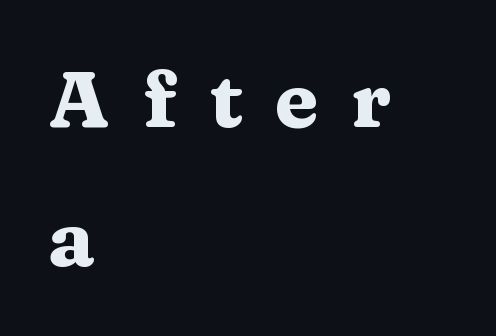
Q: Is the text bold? A: Yes.
Q: Is the text italic (slanted)? A: No, it is upright.
Q: Is the typeface a serif or a sans-serif typeface? A: Serif.
Q: Is the text underlined? A: No.
Q: How is the paragraph aligned? A: Left-aligned.
Q: Is the spacing between letters normal or unusually wide? A: Unusually wide.
Q: Width (condensed, normal, or wide)? A: Wide.
Q: Stroke contrast? A: Medium.
Q: x-height? A: Medium.
Q: Monospaced? A: No.
